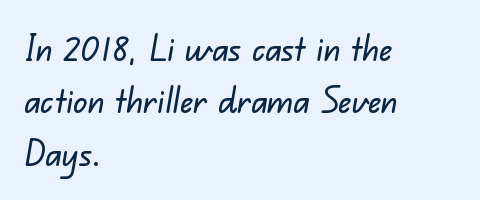
{"serif": "no", "width": "normal", "stroke_contrast": "low", "x_height": "small", "monospaced": "no", "underline": "no", "align": "left", "line_spacing": "normal", "line_spacing_ratio": 1.5, "letter_spacing": "normal", "letter_spacing_em": 0.0, "glyph_px": 35}
